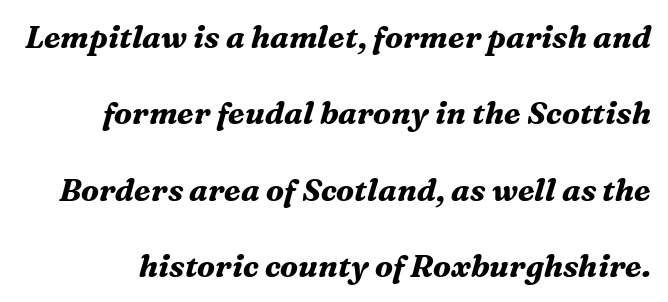
{"serif": "yes", "italic": "yes", "lean": "right", "slant_degrees": 16, "bold": "yes", "weight": "bold", "width": "normal", "stroke_contrast": "medium", "x_height": "medium", "monospaced": "no", "underline": "no", "line_spacing": "loose", "line_spacing_ratio": 2.46, "letter_spacing": "normal", "letter_spacing_em": 0.0, "glyph_px": 31}
